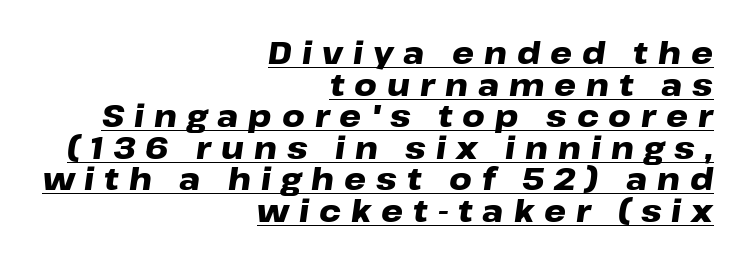
{"italic": "yes", "lean": "right", "slant_degrees": 8, "bold": "yes", "weight": "heavy", "width": "wide", "stroke_contrast": "low", "x_height": "medium", "monospaced": "no", "underline": "yes", "align": "right", "line_spacing": "tight", "line_spacing_ratio": 1.02, "letter_spacing": "wide", "letter_spacing_em": 0.32, "glyph_px": 31}
